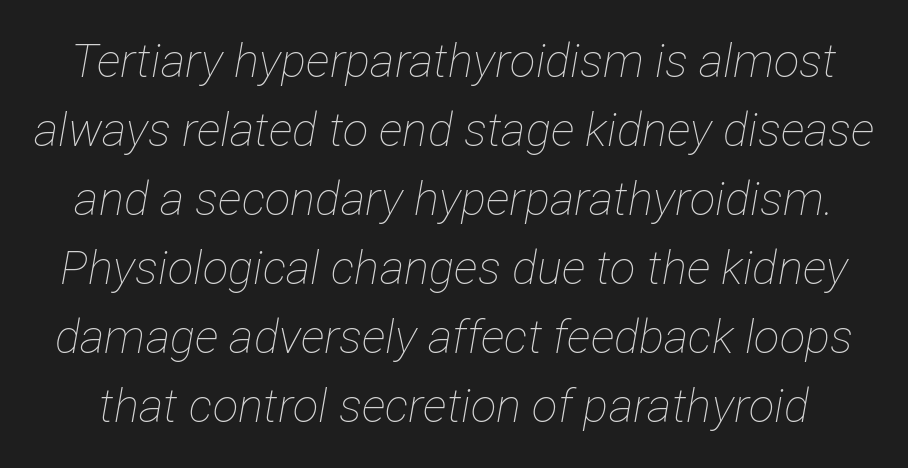
Q: Is the text bold? A: No.
Q: Is the text italic (slanted)? A: Yes, it leans right by about 12 degrees.
Q: Is the text underlined? A: No.
Q: Is the spacing between letters normal or unusually wide? A: Normal.
Q: Is the spacing between lines tight, normal or loose? A: Normal.
Q: Width (condensed, normal, or wide)? A: Condensed.
Q: Stroke contrast? A: Low.
Q: x-height? A: Medium.
Q: Monospaced? A: No.
